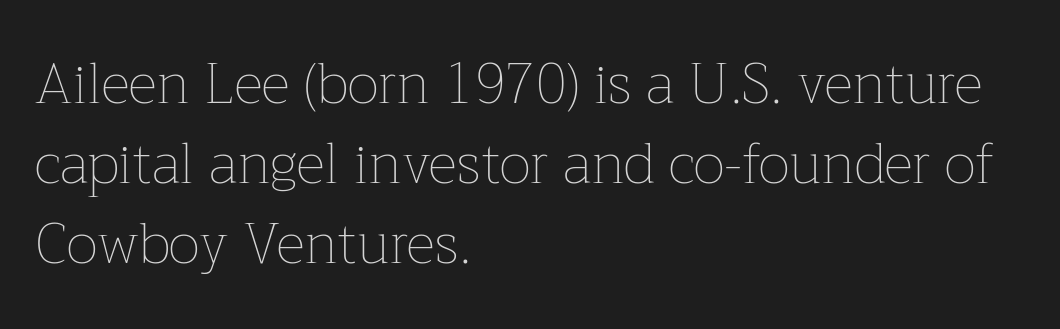
The image shows 56 px thin type, upright; set left-aligned, normal line spacing (1.43x), normal letter spacing, not underlined; low stroke contrast and a medium x-height.
